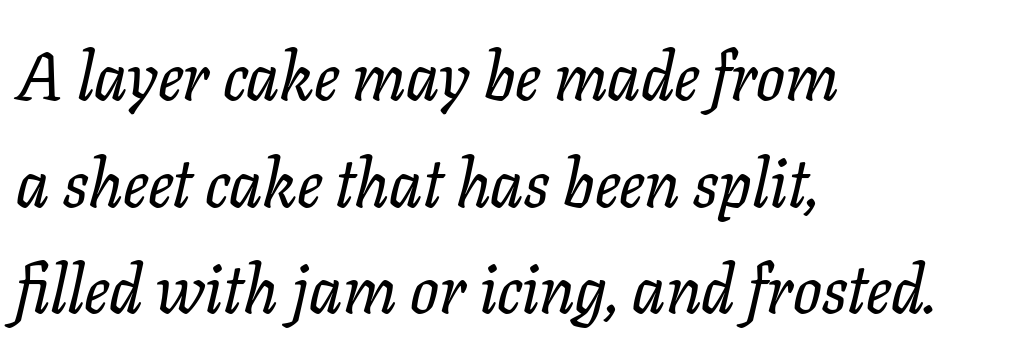
{"serif": "yes", "italic": "yes", "lean": "right", "slant_degrees": 11, "width": "normal", "stroke_contrast": "low", "x_height": "medium", "monospaced": "no", "underline": "no", "align": "left", "line_spacing": "normal", "line_spacing_ratio": 1.59, "letter_spacing": "normal", "letter_spacing_em": 0.0, "glyph_px": 67}
